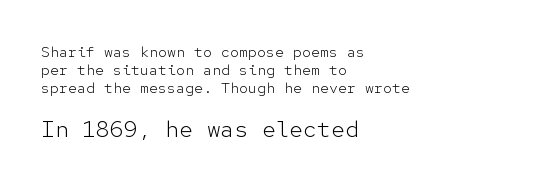
The image shows 23 px text type, upright; set left-aligned, line spacing 1.19x, normal letter spacing, not underlined; the second (bottom) block is 1.53x larger.
